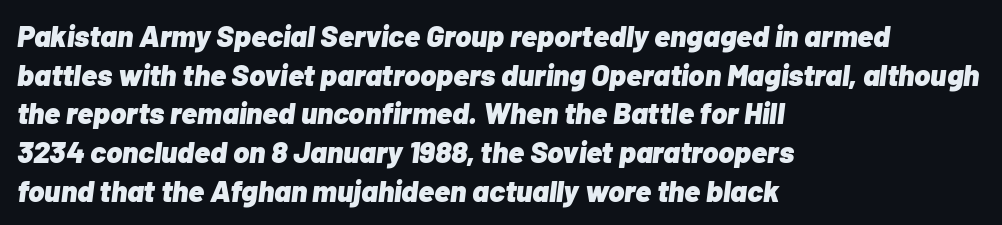
{"italic": "yes", "lean": "right", "slant_degrees": 7, "bold": "yes", "weight": "heavy", "width": "normal", "stroke_contrast": "low", "x_height": "medium", "monospaced": "no", "underline": "no", "align": "left", "line_spacing": "normal", "line_spacing_ratio": 1.29, "letter_spacing": "normal", "letter_spacing_em": 0.0, "glyph_px": 30}
